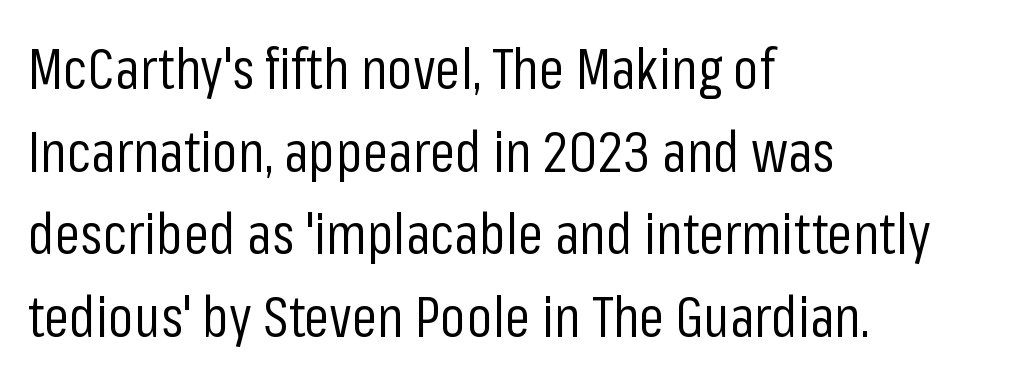
To sum up the face: it is a sans, with no serifs. The ragged edge is on the right, which tells us the setting is flush left. The baseline area is clear. The typeface has the unassuming heft of standard copy or less.
